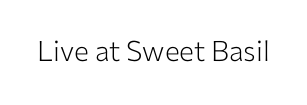
The letters stand straight up with perfectly vertical stems. Decoration check: the copy has no underline. Weight: not bold — regular or lighter. Letter spacing: default.
